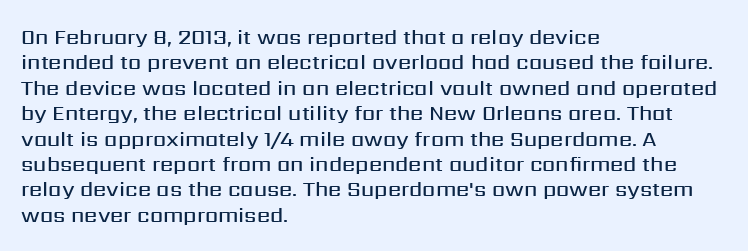
Characters follow at the spacing the type designer built in. Quick note: underline off. Line beginnings align vertically; line endings do not. Does the lettering tilt? It doesn't — this is upright. This is moderately heavy type, rendered in semibold.
